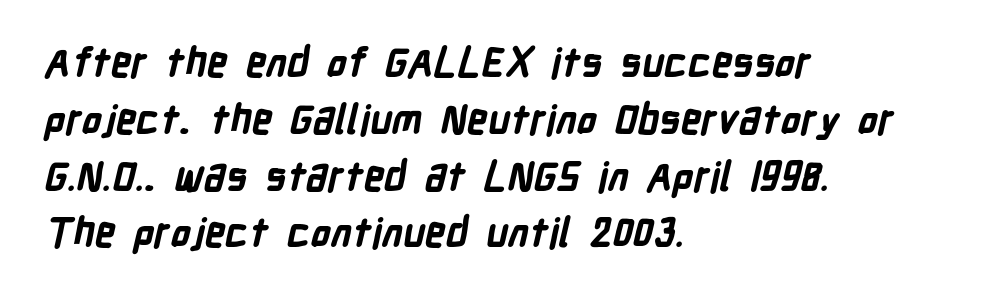
{"serif": "no", "bold": "yes", "weight": "bold", "width": "condensed", "stroke_contrast": "low", "x_height": "medium", "monospaced": "no", "underline": "no", "align": "left", "line_spacing": "normal", "line_spacing_ratio": 1.42, "letter_spacing": "normal", "letter_spacing_em": 0.0, "glyph_px": 40}
